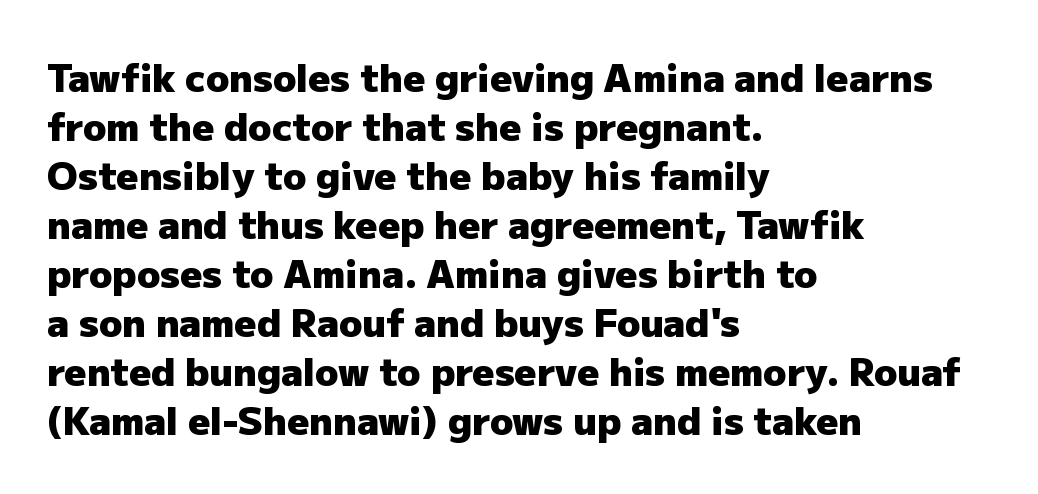
The space between consecutive lines is moderate. Every character sits straight up, as roman type does. Which margin do the lines hug? The left one — the right edge is uneven. Short note: letters normally spaced. Bare-footed words on every line.
